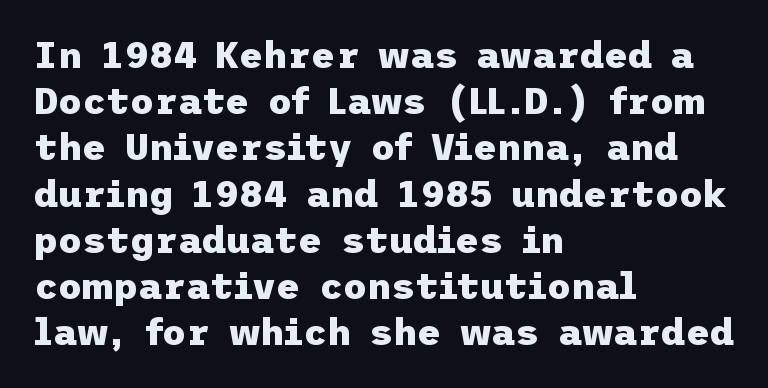
The image shows 37 px heavy sans-serif type, upright; set left-aligned, normal line spacing (1.25x), normal letter spacing, not underlined; low stroke contrast and a medium x-height.
